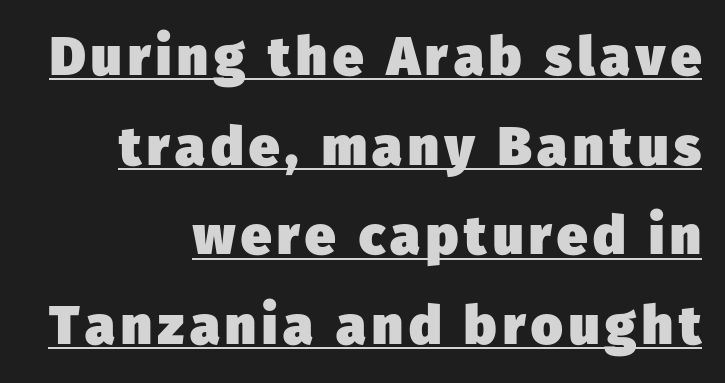
Q: Is the text bold? A: Yes.
Q: Is the typeface a serif or a sans-serif typeface? A: Sans-serif.
Q: Is the text underlined? A: Yes.
Q: How is the paragraph aligned? A: Right-aligned.
Q: Is the spacing between lines tight, normal or loose? A: Normal.
Q: Width (condensed, normal, or wide)? A: Normal.
Q: Stroke contrast? A: Low.
Q: x-height? A: Medium.
Q: Monospaced? A: No.
